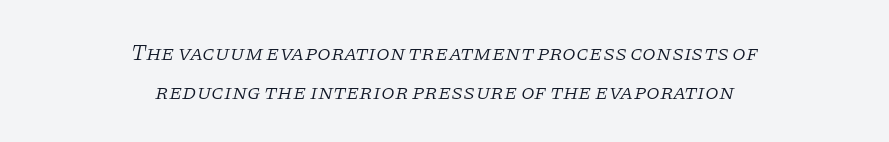
Q: Is the text bold? A: No.
Q: Is the text italic (slanted)? A: Yes, it leans right by about 11 degrees.
Q: Is the text underlined? A: No.
Q: How is the paragraph aligned? A: Centered.
Q: Is the spacing between letters normal or unusually wide? A: Normal.
